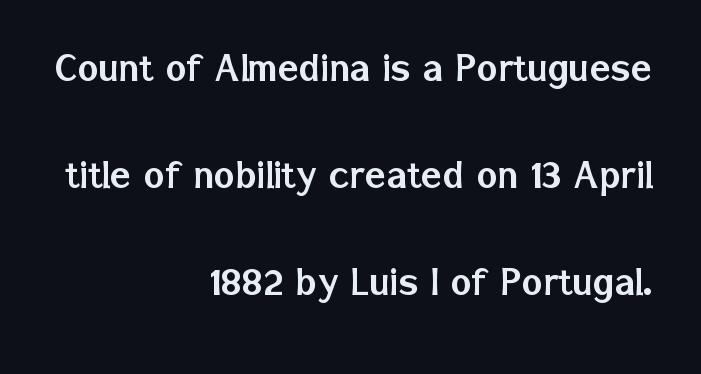
Style check: upright. Each row of text sits above clean, open space. Notice the wide empty band between every row — that's loose leading. Think of a printed novel: that variable character pitch is what you see here. Inter-character spacing is left at the font's built-in metrics.
